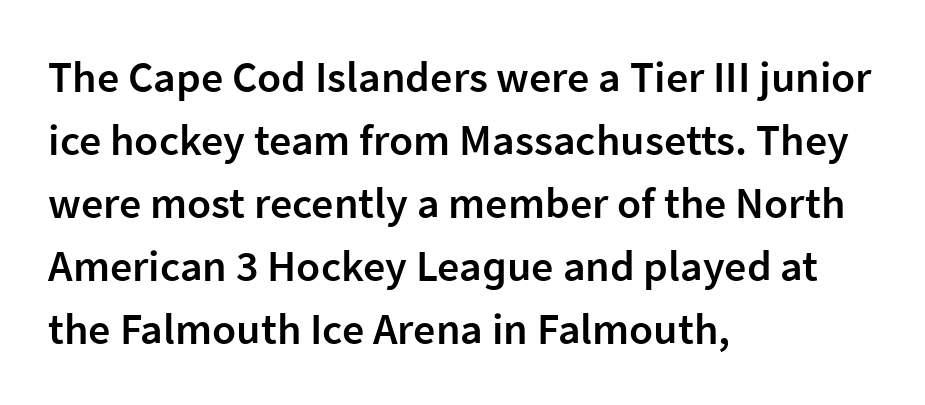
{"serif": "no", "italic": "no", "bold": "semi", "weight": "semibold", "width": "normal", "stroke_contrast": "low", "x_height": "medium", "monospaced": "no", "underline": "no", "align": "left", "line_spacing": "normal", "line_spacing_ratio": 1.43, "letter_spacing": "normal", "letter_spacing_em": 0.0, "glyph_px": 44}
